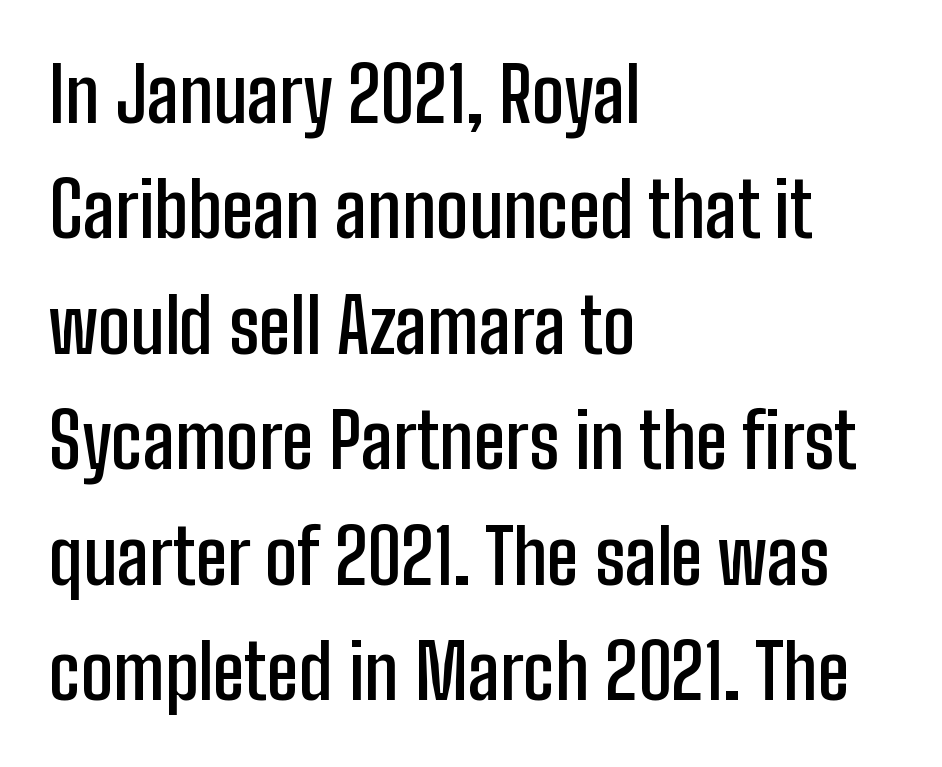
Q: Is the text bold? A: Semi-bold.
Q: Is the text italic (slanted)? A: No, it is upright.
Q: Is the typeface a serif or a sans-serif typeface? A: Sans-serif.
Q: Is the text underlined? A: No.
Q: How is the paragraph aligned? A: Left-aligned.
Q: Is the spacing between letters normal or unusually wide? A: Normal.
Q: Is the spacing between lines tight, normal or loose? A: Normal.
Q: Width (condensed, normal, or wide)? A: Condensed.
Q: Stroke contrast? A: Low.
Q: x-height? A: Medium.
Q: Monospaced? A: No.
